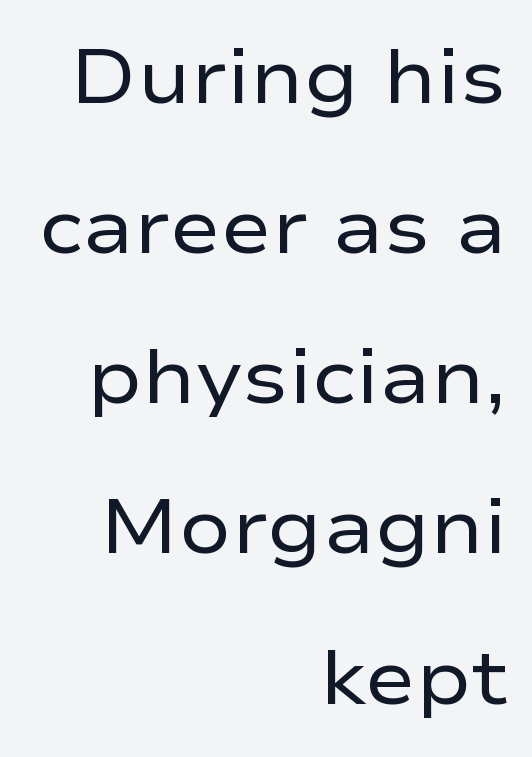
The image shows 77 px regular-weight, wide sans-serif type, upright; set right-aligned, loose line spacing (1.95x), normal letter spacing, not underlined; low stroke contrast and a medium x-height.
